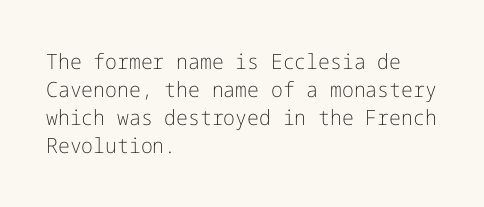
Visually the block forms a straight wall on the left and a jagged coastline on the right. Style check: upright. Bold? No — there's no thickening of the strokes. Notice how descenders clear the ascenders below comfortably — that's standard leading. Each word holds together tightly as a unit, with standard inter-letter gaps.
